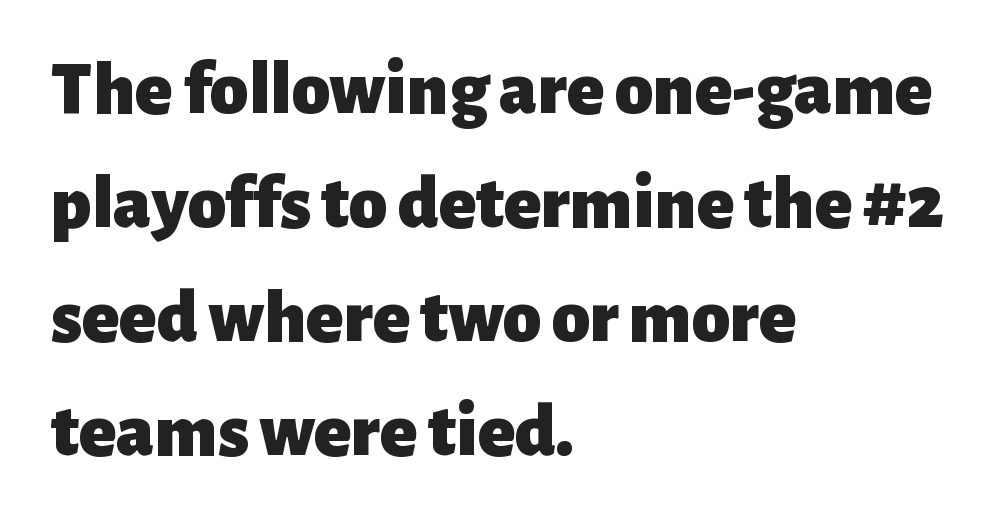
{"serif": "no", "italic": "no", "bold": "yes", "weight": "heavy", "width": "normal", "stroke_contrast": "low", "x_height": "medium", "monospaced": "no", "underline": "no", "align": "left", "line_spacing": "normal", "line_spacing_ratio": 1.48, "letter_spacing": "normal", "letter_spacing_em": 0.0, "glyph_px": 77}
